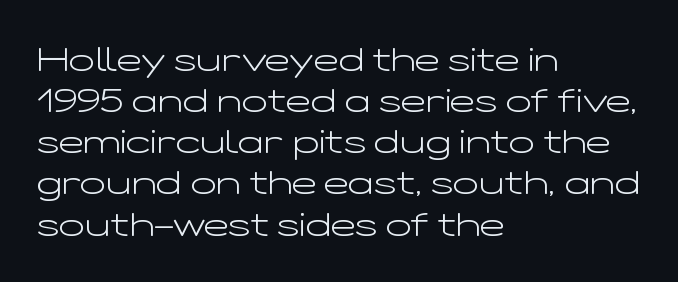
{"serif": "no", "italic": "no", "bold": "no", "weight": "light", "width": "wide", "stroke_contrast": "low", "x_height": "medium", "monospaced": "no", "underline": "no", "align": "left", "line_spacing_ratio": 1.21, "letter_spacing": "normal", "letter_spacing_em": 0.0, "glyph_px": 34}
